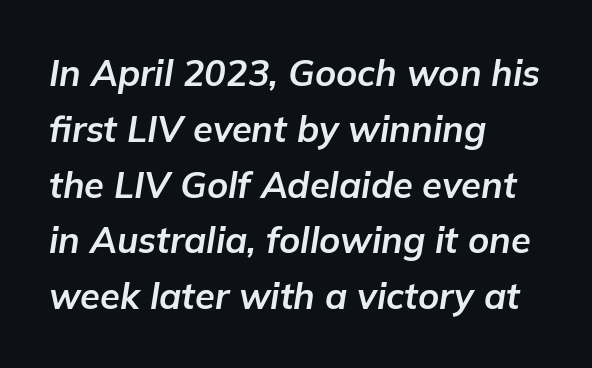
The image shows 36 px bold type, italic (leaning right); set left-aligned, normal line spacing (1.55x), normal letter spacing, not underlined; low stroke contrast and a medium x-height.
